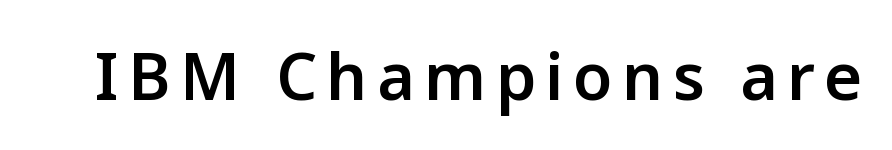
{"serif": "no", "italic": "no", "bold": "semi", "weight": "semibold", "width": "normal", "stroke_contrast": "low", "x_height": "medium", "monospaced": "no", "underline": "no", "glyph_px": 65}
